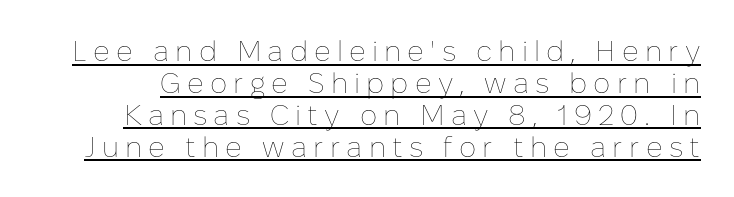
The image shows 29 px thin type, upright; set tight line spacing (1.1x), unusually wide letter spacing (+0.21 em), underlined; low stroke contrast and a medium x-height.
